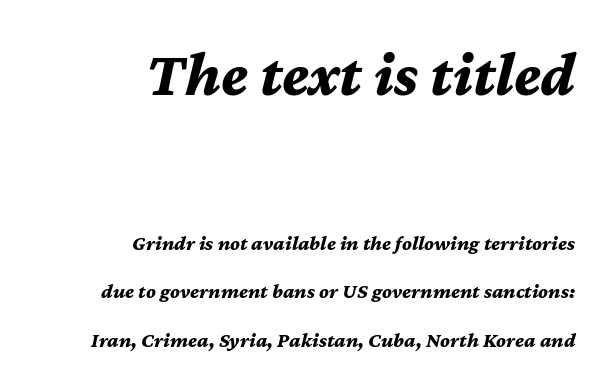
The passage shown is emphatically bold. The letters advance in unequal steps, a hallmark of proportional type. Size contrast runs from large at the top to small at the bottom. Notice how the stems are inclined rather than vertical — that's the hallmark of italics. Visually the block forms a straight wall on the right and a jagged coastline on the left.
